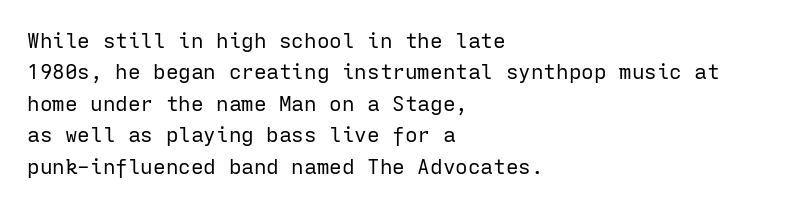
Each row of text sits above clean, open space. Italic? Not at all — the glyphs are vertical. Typeset ragged right — the left edge is the straight one. Each word holds together tightly as a unit, with standard inter-letter gaps. Interline gaps are of average width in this sample.
